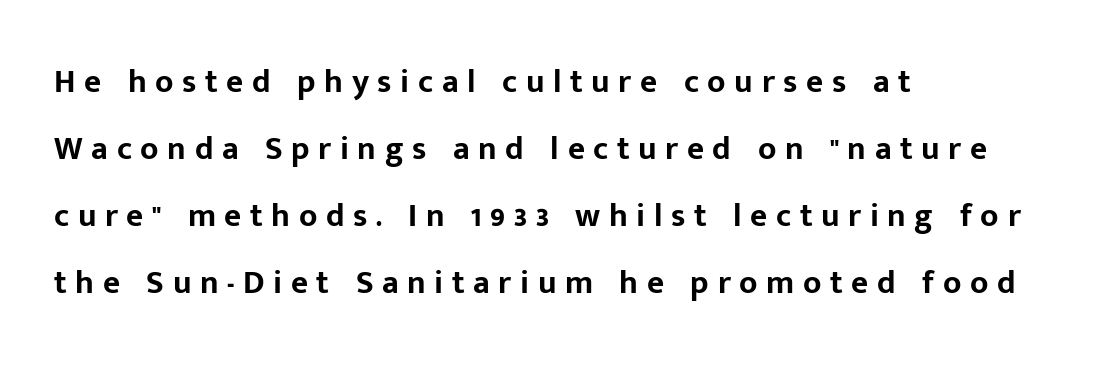
The image shows 33 px bold sans-serif type, upright; set left-aligned, loose line spacing (2.03x), unusually wide letter spacing (+0.26 em), not underlined; low stroke contrast and a medium x-height.
